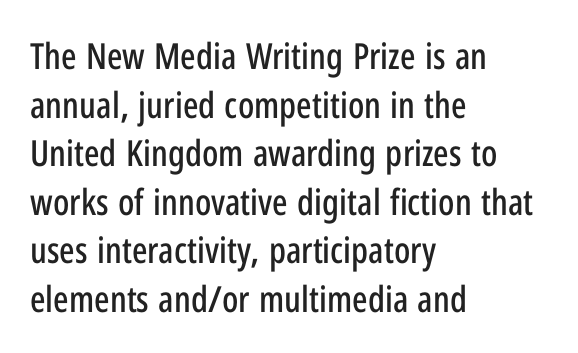
{"serif": "no", "italic": "no", "width": "condensed", "stroke_contrast": "low", "x_height": "medium", "monospaced": "no", "underline": "no", "align": "left", "line_spacing": "normal", "line_spacing_ratio": 1.35, "letter_spacing": "normal", "letter_spacing_em": 0.0, "glyph_px": 36}
